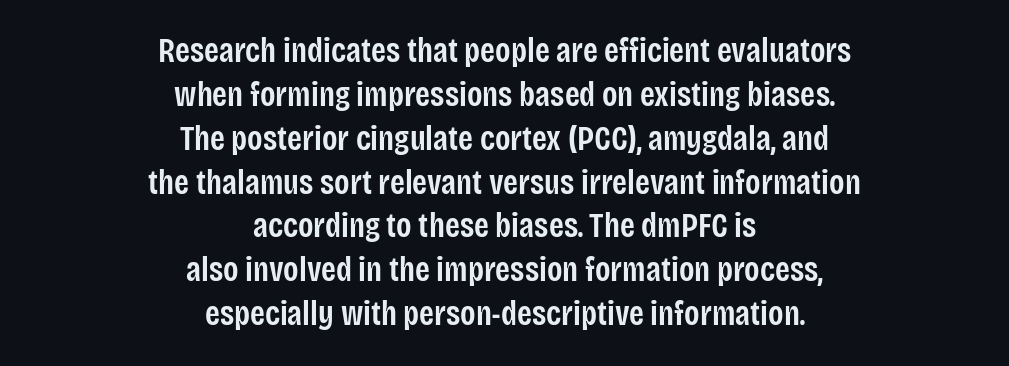
Q: Is the text bold? A: Semi-bold.
Q: Is the text italic (slanted)? A: No, it is upright.
Q: Is the typeface a serif or a sans-serif typeface? A: Sans-serif.
Q: Is the text underlined? A: No.
Q: How is the paragraph aligned? A: Centered.
Q: Is the spacing between letters normal or unusually wide? A: Normal.
Q: Is the spacing between lines tight, normal or loose? A: Normal.
Q: Width (condensed, normal, or wide)? A: Condensed.
Q: Stroke contrast? A: Low.
Q: x-height? A: Large.
Q: Monospaced? A: No.
